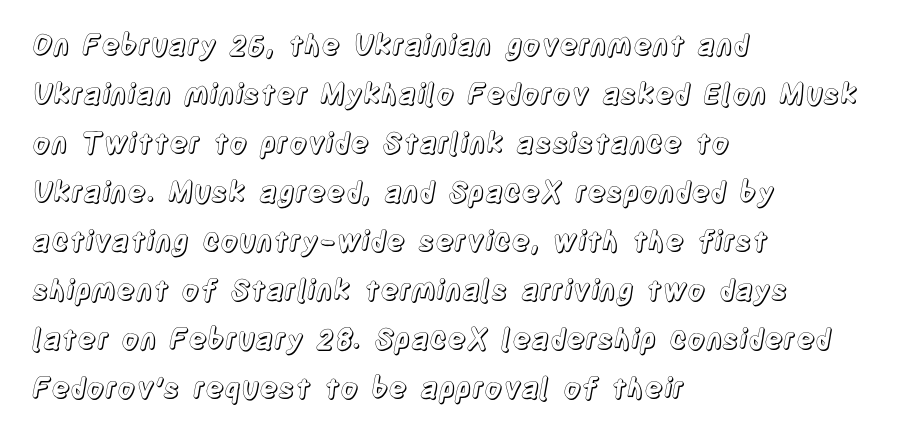
Spacing verdict: proportional, widths tailored to each character. Observe the ordinary spacing: letters are neighbours, not strangers. Quick note: underline off.
